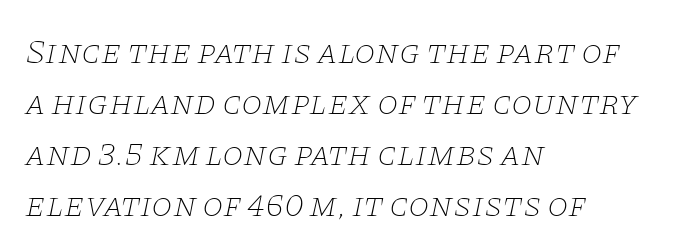
{"serif": "yes", "italic": "yes", "lean": "right", "slant_degrees": 11, "bold": "no", "weight": "thin", "width": "wide", "stroke_contrast": "low", "x_height": "large", "monospaced": "no", "underline": "no", "align": "left", "line_spacing": "normal", "line_spacing_ratio": 1.5, "letter_spacing": "normal", "letter_spacing_em": 0.0, "glyph_px": 34}
